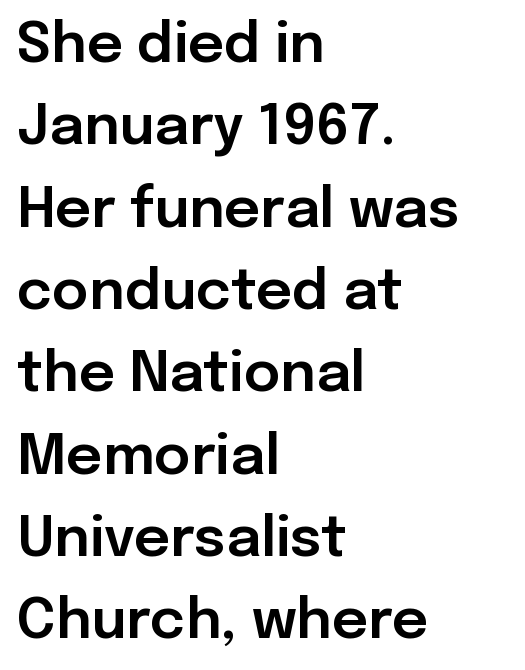
The image shows 56 px sans-serif type, upright; set left-aligned, normal line spacing (1.47x), normal letter spacing, not underlined; low stroke contrast and a medium x-height.
